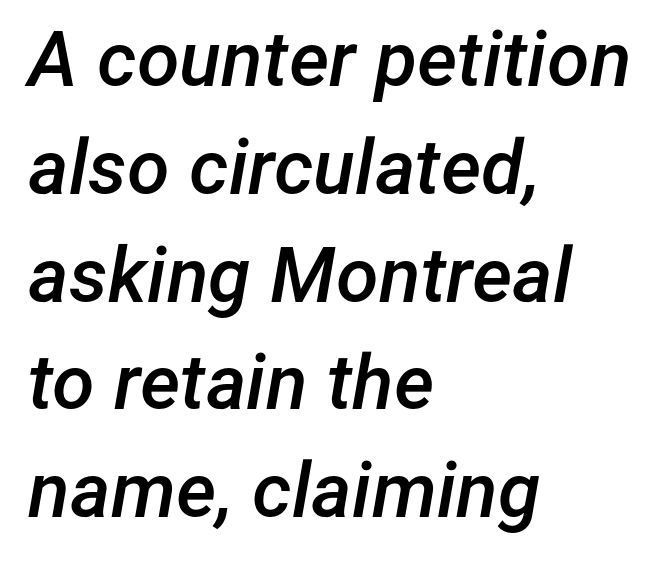
{"italic": "yes", "lean": "right", "slant_degrees": 12, "bold": "semi", "weight": "semibold", "width": "normal", "stroke_contrast": "low", "x_height": "medium", "monospaced": "no", "underline": "no", "align": "left", "line_spacing": "normal", "line_spacing_ratio": 1.4, "letter_spacing": "normal", "letter_spacing_em": 0.0, "glyph_px": 77}
